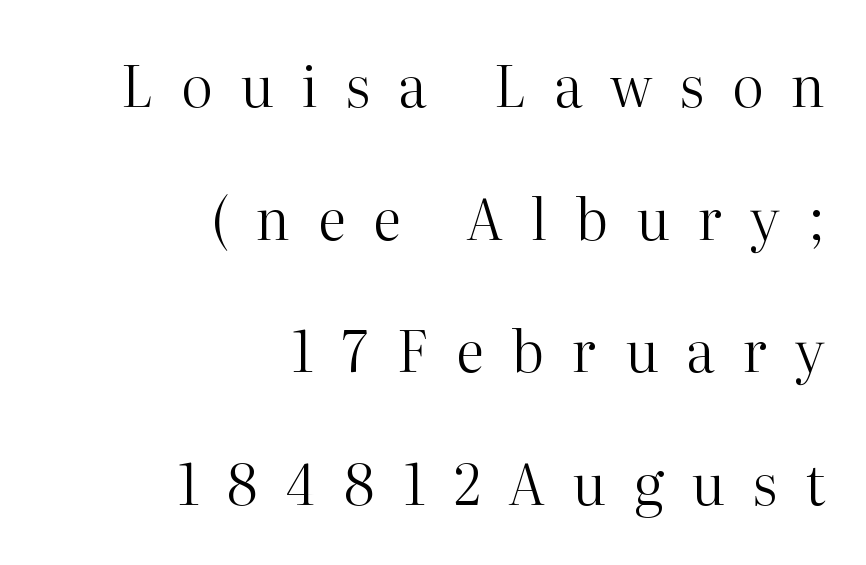
The image shows 56 px regular-weight serif type, upright; set right-aligned, loose line spacing (2.37x), unusually wide letter spacing (+0.5 em), not underlined; high stroke contrast and a medium x-height.
